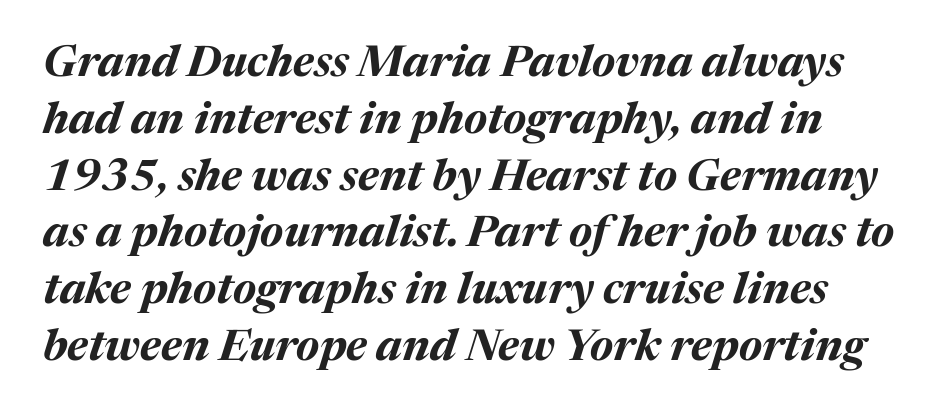
{"italic": "yes", "lean": "right", "slant_degrees": 17, "bold": "yes", "weight": "bold", "width": "normal", "stroke_contrast": "medium", "x_height": "medium", "monospaced": "no", "underline": "no", "line_spacing": "normal", "line_spacing_ratio": 1.29, "letter_spacing": "normal", "letter_spacing_em": 0.0, "glyph_px": 44}
